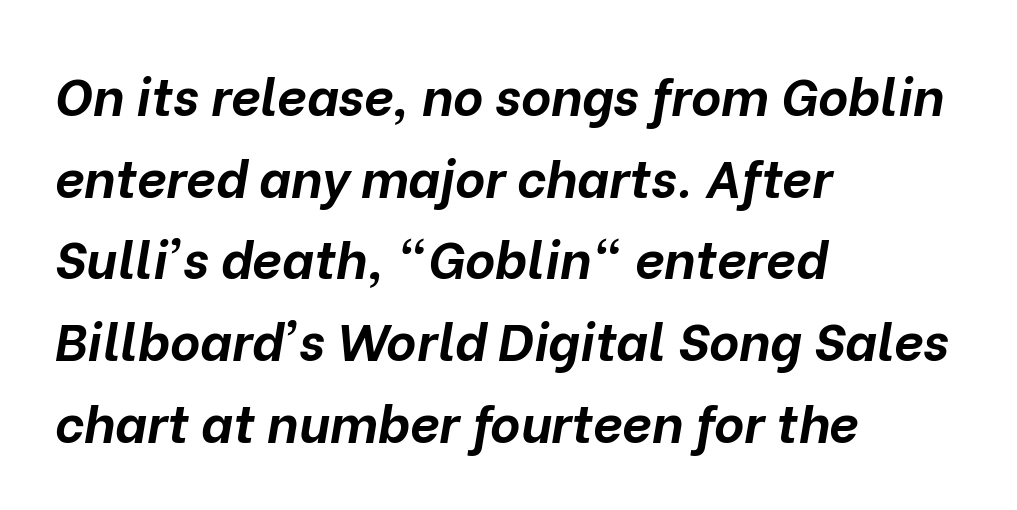
Does the weight exceed regular? Yes, all the way to bold. Anything drawn beneath the words? Only blank space. Left-aligned paragraph, ragged on the right. Leading: standard. Standard letterfit; no display-style spreading of the glyphs. Each letter keeps its own natural width here, so spacing adapts to shape.
